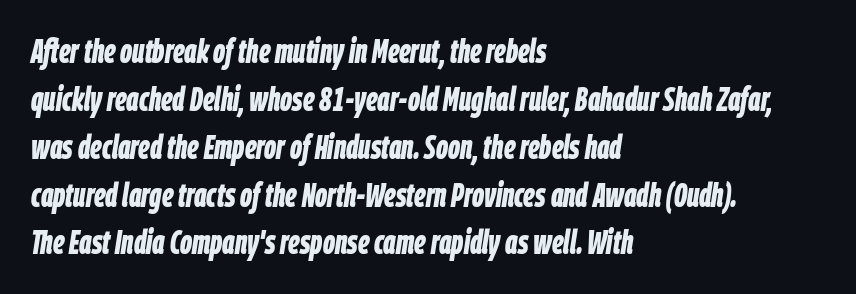
The image shows 33 px bold, condensed type, italic (leaning right); set left-aligned, normal line spacing (1.45x), normal letter spacing, not underlined; low stroke contrast and a large x-height.
